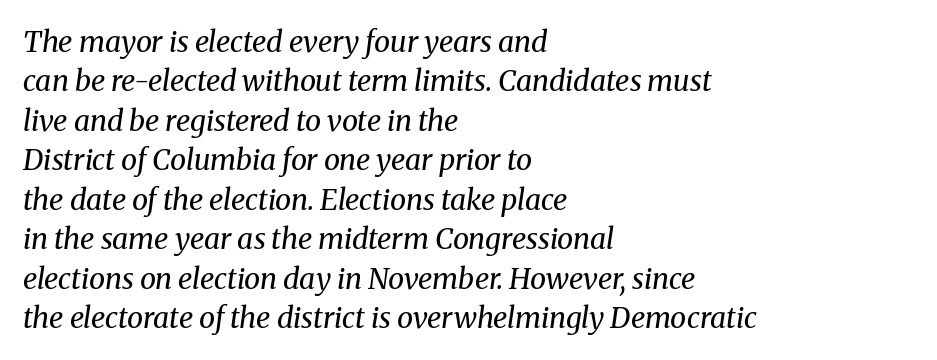
Q: Is the text bold? A: No.
Q: Is the text italic (slanted)? A: Yes, it leans right by about 8 degrees.
Q: Is the typeface a serif or a sans-serif typeface? A: Serif.
Q: Is the text underlined? A: No.
Q: How is the paragraph aligned? A: Left-aligned.
Q: Is the spacing between letters normal or unusually wide? A: Normal.
Q: Is the spacing between lines tight, normal or loose? A: Normal.
Q: Width (condensed, normal, or wide)? A: Normal.
Q: Stroke contrast? A: Medium.
Q: x-height? A: Medium.
Q: Monospaced? A: No.
